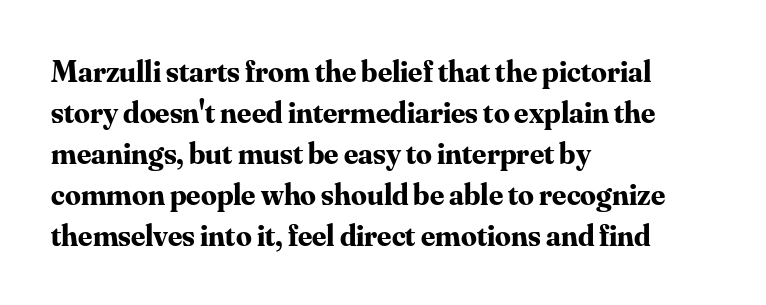
{"serif": "yes", "italic": "no", "bold": "yes", "weight": "bold", "width": "normal", "stroke_contrast": "medium", "x_height": "small", "monospaced": "no", "underline": "no", "align": "left", "line_spacing": "normal", "line_spacing_ratio": 1.32, "letter_spacing": "normal", "letter_spacing_em": 0.0, "glyph_px": 31}
